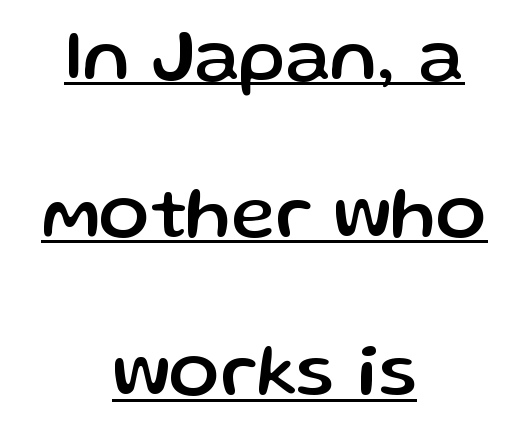
Q: Is the text italic (slanted)? A: No, it is upright.
Q: Is the typeface a serif or a sans-serif typeface? A: Sans-serif.
Q: Is the text underlined? A: Yes.
Q: How is the paragraph aligned? A: Centered.
Q: Is the spacing between letters normal or unusually wide? A: Normal.
Q: Is the spacing between lines tight, normal or loose? A: Loose.
Q: Width (condensed, normal, or wide)? A: Normal.
Q: Stroke contrast? A: Low.
Q: x-height? A: Medium.
Q: Monospaced? A: No.
